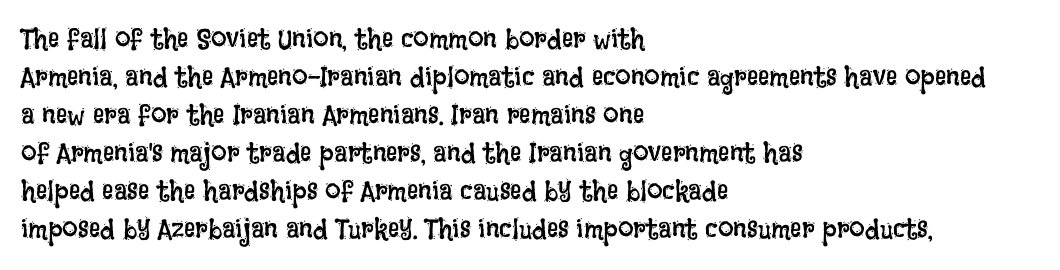
{"italic": "no", "bold": "no", "weight": "regular", "width": "condensed", "stroke_contrast": "low", "x_height": "large", "monospaced": "no", "underline": "no", "align": "left", "line_spacing": "normal", "line_spacing_ratio": 1.36, "letter_spacing": "normal", "letter_spacing_em": 0.0, "glyph_px": 28}
